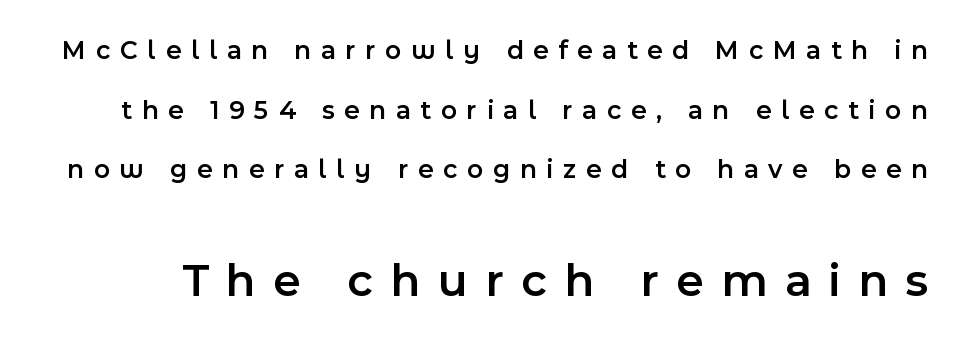
The zone under the glyphs is completely vacant. In this sample the second text group is rendered at the bigger scale. These lines carry some extra weight — a demibold, not a full bold. Characters follow at a spacing far wider than the type designer built in.
